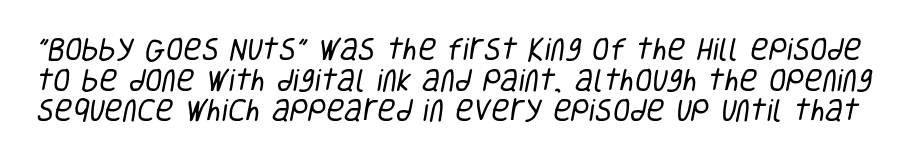
The image shows 25 px text type; set line spacing 1.23x, normal letter spacing, not underlined.
